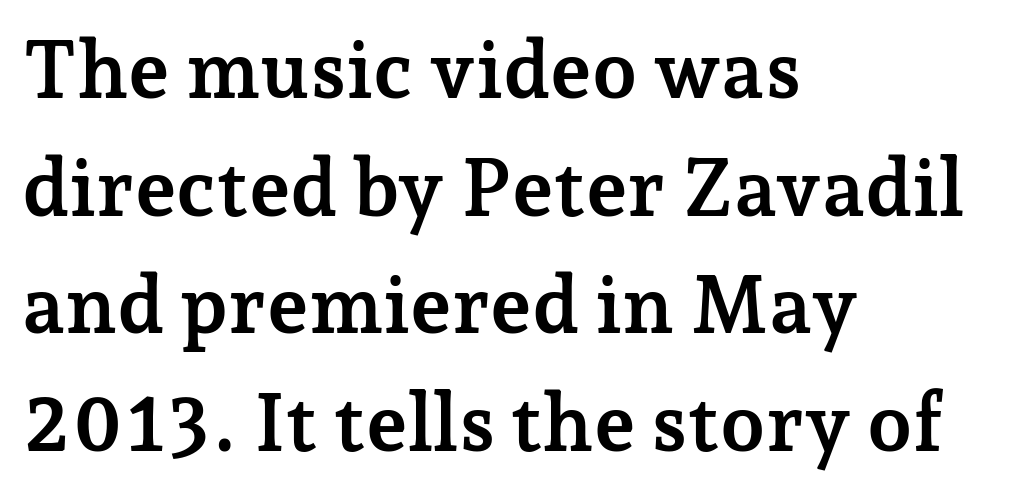
The image shows 80 px semibold serif type, upright; set left-aligned, normal line spacing (1.47x), normal letter spacing, not underlined; low stroke contrast and a medium x-height.
